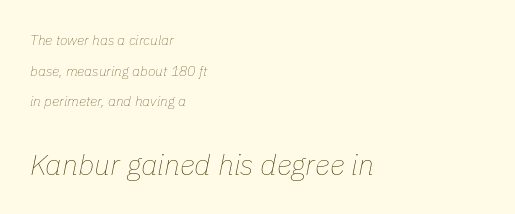
You could fit nearly another row in the gap between these rows. This rendering features lettering with no underline. The rendering uses natural spacing where letterforms have individual widths. Block two is the big one; block one sits smaller above it. A light-to-regular cut is what we see here.
